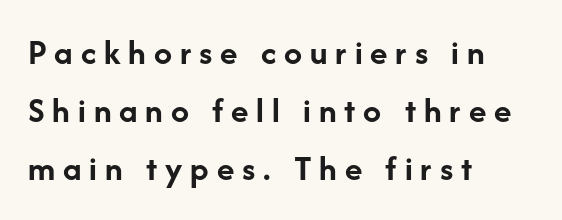
Q: Is the text bold? A: Yes.
Q: Is the text italic (slanted)? A: No, it is upright.
Q: Is the typeface a serif or a sans-serif typeface? A: Sans-serif.
Q: Is the text underlined? A: No.
Q: How is the paragraph aligned? A: Left-aligned.
Q: Is the spacing between letters normal or unusually wide? A: Unusually wide.
Q: Is the spacing between lines tight, normal or loose? A: Normal.
Q: Width (condensed, normal, or wide)? A: Normal.
Q: Stroke contrast? A: Low.
Q: x-height? A: Medium.
Q: Monospaced? A: No.
